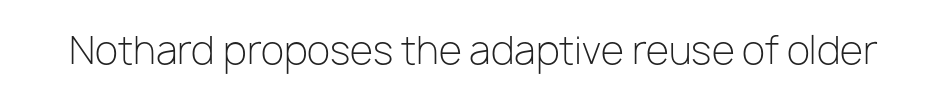
Heft: none added — not bold. Spacing between characters is what you'd get straight out of the box. In terms of letterform style, serifs are entirely absent. Bare-footed words on every line. The rendering uses natural spacing where letterforms have individual widths.
